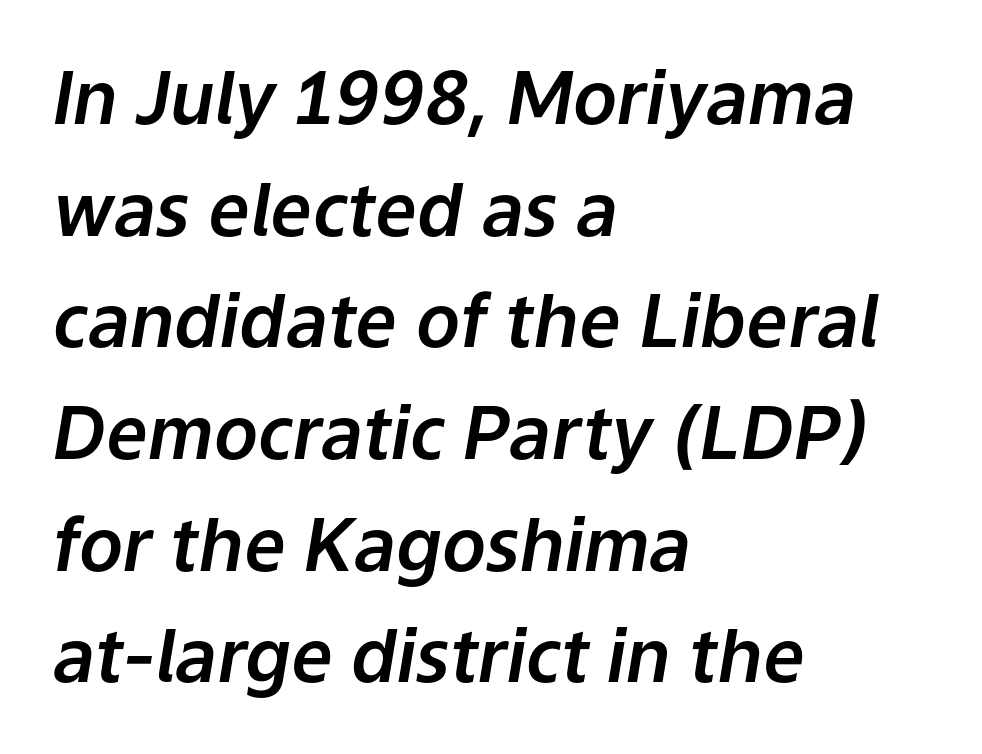
The image shows 73 px text type, italic (leaning right); set left-aligned, normal line spacing (1.53x), normal letter spacing, not underlined; low stroke contrast and a medium x-height.
